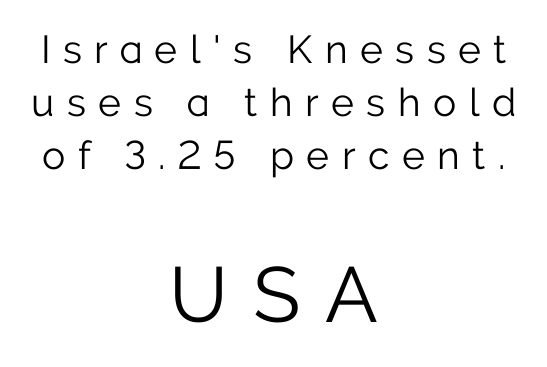
{"serif": "no", "italic": "no", "bold": "no", "weight": "light", "width": "normal", "stroke_contrast": "low", "x_height": "medium", "monospaced": "no", "underline": "no", "align": "center", "line_spacing": "normal", "line_spacing_ratio": 1.36, "letter_spacing": "wide", "letter_spacing_em": 0.32, "larger_block": "second", "size_ratio": 2.0, "glyph_px": 78}
